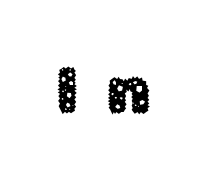
The type sits square on the baseline with zero lean. Observe the wide spacing: letters keep a clear distance from each other. Beneath every word, the page is bare. Typographically, this falls in the sans-serif category. Do the characters align in a grid? No, the font is proportional.
